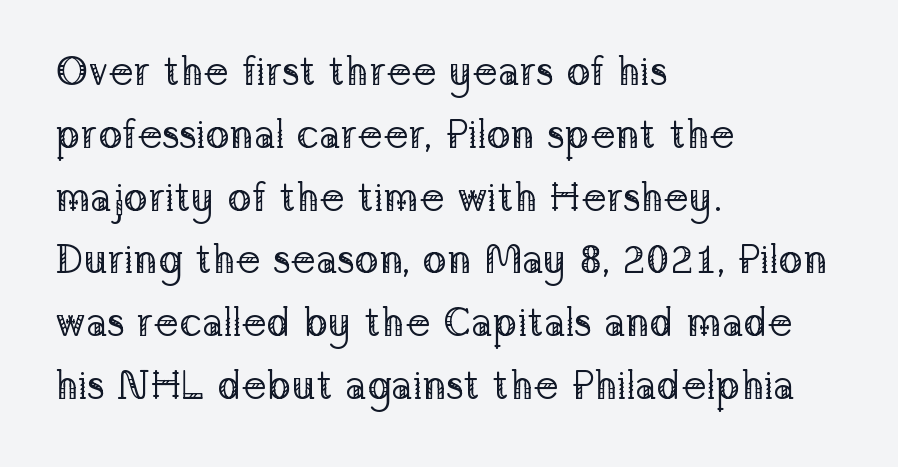
The image shows 40 px regular-weight serif type, upright; set left-aligned, normal line spacing (1.57x), normal letter spacing, not underlined; low stroke contrast and a medium x-height.
